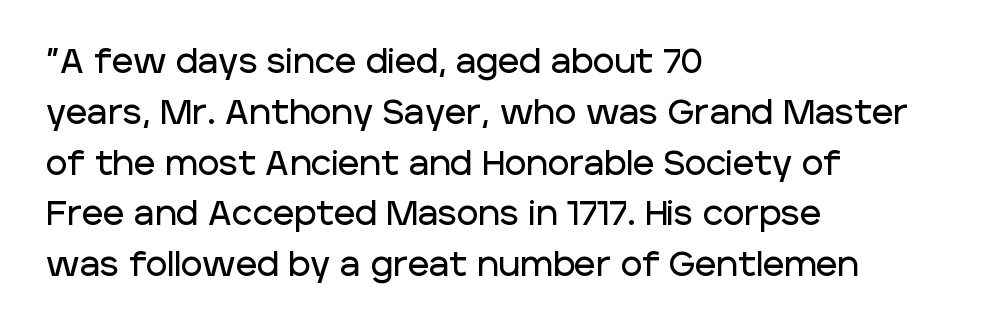
The lettering stays uniformly vertical, giving the passage a roman look. Type style note: lacks serifs. The leading is moderate, giving the passage an even texture. The lines in this sample share a left origin and differ only in where they stop. Check the space under the baseline: it is left empty. Spacing verdict: proportional, widths tailored to each character.
